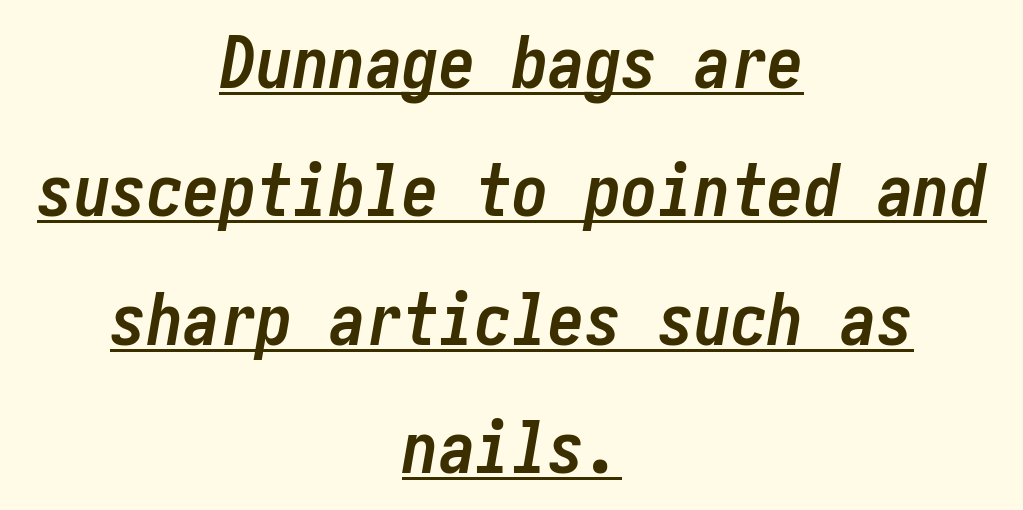
The image shows 73 px semibold, condensed type, italic (leaning right); set centered, line spacing 1.76x, normal letter spacing, underlined; low stroke contrast and a medium x-height.
